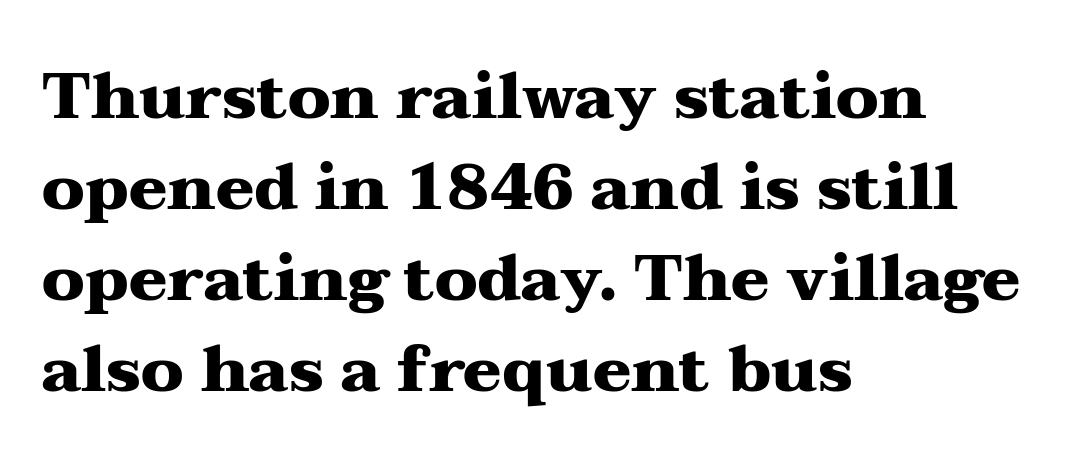
{"serif": "yes", "italic": "no", "bold": "yes", "weight": "heavy", "width": "wide", "stroke_contrast": "medium", "x_height": "medium", "monospaced": "no", "underline": "no", "align": "left", "line_spacing": "normal", "line_spacing_ratio": 1.42, "letter_spacing": "normal", "letter_spacing_em": 0.0, "glyph_px": 64}
